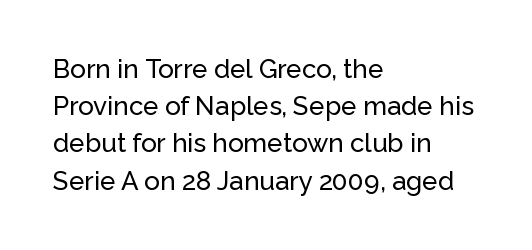
Q: Is the text italic (slanted)? A: No, it is upright.
Q: Is the text underlined? A: No.
Q: How is the paragraph aligned? A: Left-aligned.
Q: Is the spacing between letters normal or unusually wide? A: Normal.
Q: Is the spacing between lines tight, normal or loose? A: Normal.
